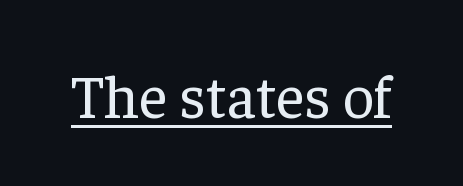
The image shows 61 px regular-weight serif type, upright; set normal letter spacing, underlined; low stroke contrast and a medium x-height.
